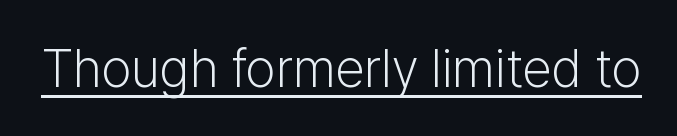
The image shows 53 px light sans-serif type, upright; set normal letter spacing, underlined; low stroke contrast and a medium x-height.
